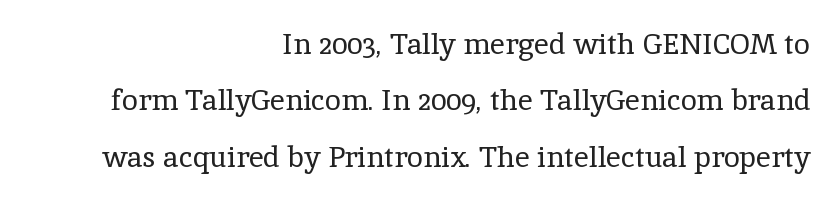
The image shows 29 px regular-weight serif type, upright; set right-aligned, loose line spacing (1.94x), normal letter spacing, not underlined; a medium x-height.
